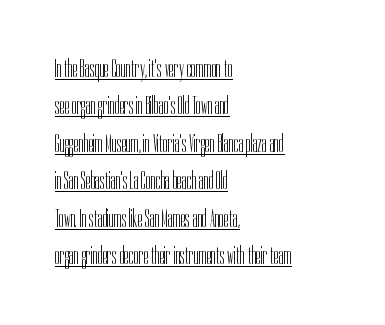
{"italic": "no", "bold": "no", "underline": "yes", "align": "left", "line_spacing": "normal", "line_spacing_ratio": 1.5, "letter_spacing": "normal", "letter_spacing_em": 0.0, "glyph_px": 25}
